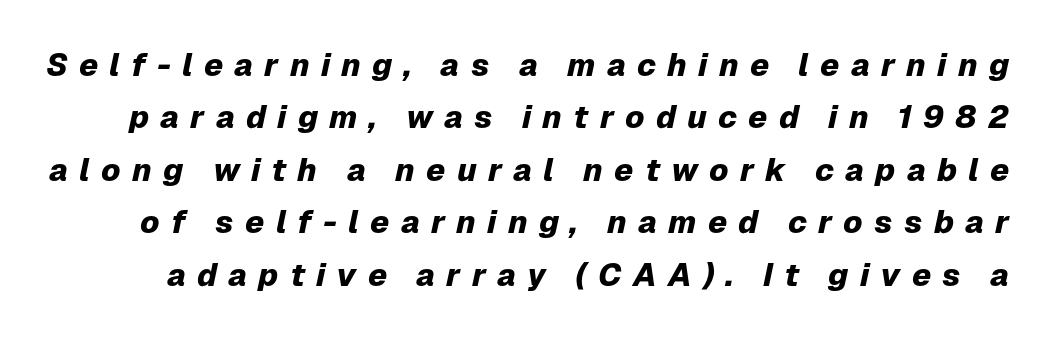
Q: Is the text bold? A: Yes.
Q: Is the text italic (slanted)? A: Yes, it leans right by about 12 degrees.
Q: Is the text underlined? A: No.
Q: Is the spacing between letters normal or unusually wide? A: Unusually wide.
Q: Is the spacing between lines tight, normal or loose? A: Normal.
Q: Width (condensed, normal, or wide)? A: Normal.
Q: Stroke contrast? A: Low.
Q: x-height? A: Medium.
Q: Monospaced? A: No.
